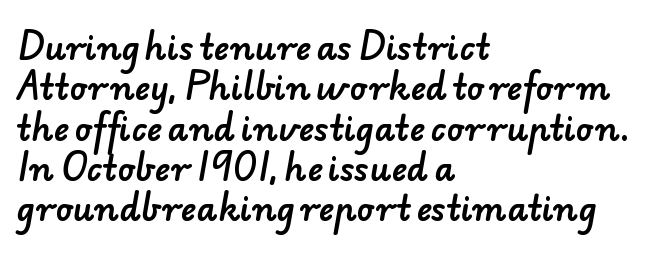
All the whitespace from short lines collects on the right. You could call the tracking neutral — neither tight nor loose. The text was rendered using a sans face with plain stroke endings. The string is rendered with underlining switched off.
